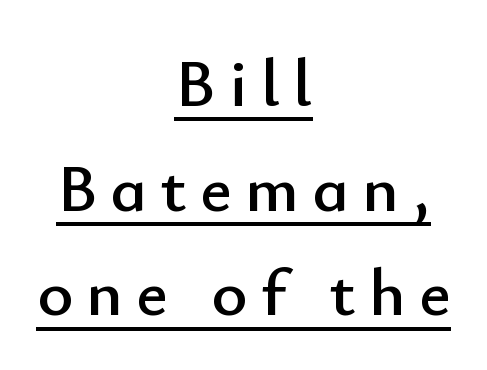
Short and long lines alike share a common midpoint. Leading: standard. A typesetter would mark this as roman, not italic. Examine the stroke ends and you'll find no serifs.
